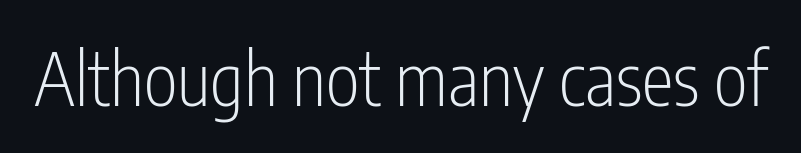
Q: Is the text bold? A: No.
Q: Is the text italic (slanted)? A: No, it is upright.
Q: Is the typeface a serif or a sans-serif typeface? A: Sans-serif.
Q: Is the text underlined? A: No.
Q: Is the spacing between letters normal or unusually wide? A: Normal.
Q: Width (condensed, normal, or wide)? A: Condensed.
Q: Stroke contrast? A: Low.
Q: x-height? A: Medium.
Q: Monospaced? A: No.
